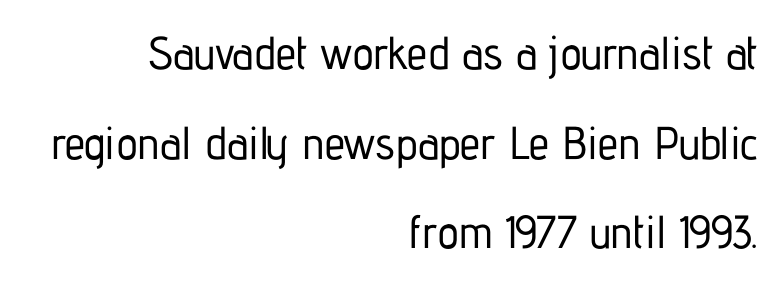
Q: Is the text italic (slanted)? A: No, it is upright.
Q: Is the typeface a serif or a sans-serif typeface? A: Sans-serif.
Q: Is the text underlined? A: No.
Q: How is the paragraph aligned? A: Right-aligned.
Q: Is the spacing between letters normal or unusually wide? A: Normal.
Q: Is the spacing between lines tight, normal or loose? A: Loose.
Q: Width (condensed, normal, or wide)? A: Condensed.
Q: Stroke contrast? A: Low.
Q: x-height? A: Medium.
Q: Monospaced? A: No.
